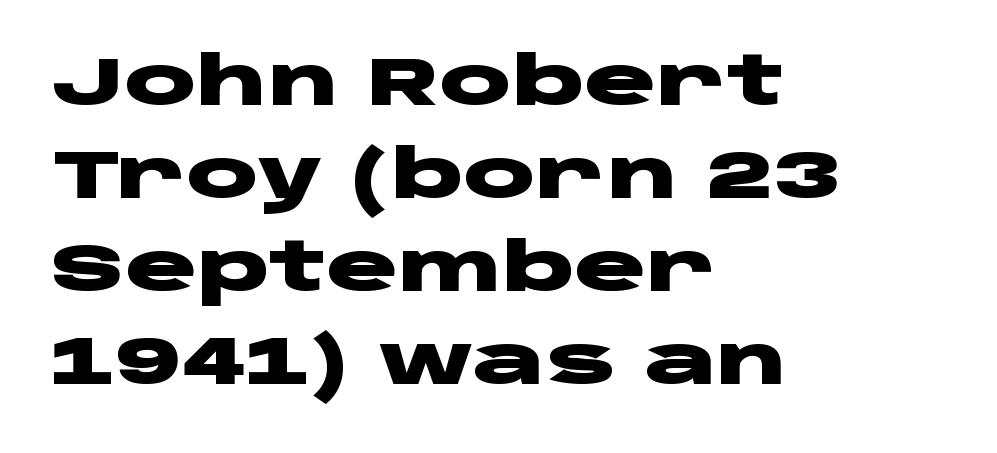
{"serif": "no", "italic": "no", "bold": "yes", "weight": "heavy", "width": "wide", "stroke_contrast": "low", "x_height": "large", "monospaced": "no", "underline": "no", "align": "left", "line_spacing": "normal", "line_spacing_ratio": 1.39, "letter_spacing": "normal", "letter_spacing_em": 0.0, "glyph_px": 67}
